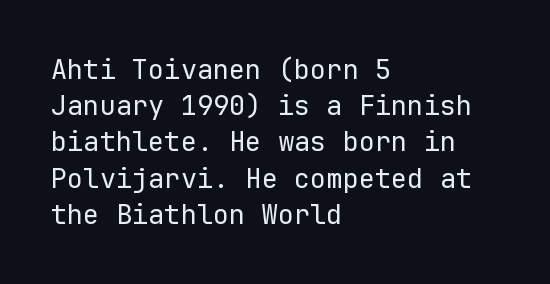
{"italic": "no", "bold": "no", "underline": "no", "align": "left", "line_spacing": "normal", "line_spacing_ratio": 1.34, "letter_spacing": "normal", "letter_spacing_em": 0.0, "glyph_px": 27}
